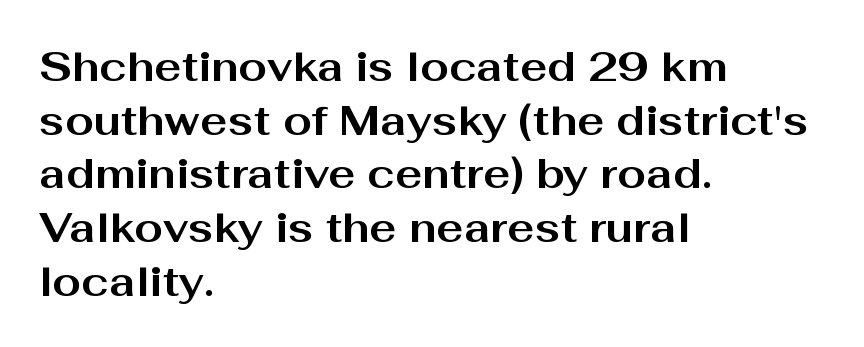
The passage shown is typeset with a sans-serif family. Descenders hang freely into open space. Notice how the passage keeps a crisp vertical edge on the left only. Heavy, bold letterforms.
